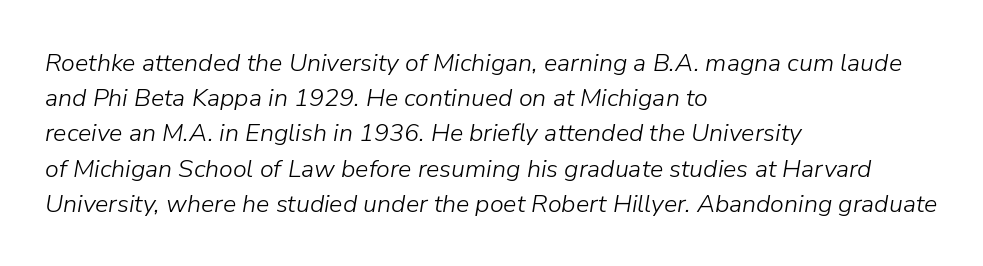
Caption: standard tracking, unaltered. One-word summary of the alignment: left. Vertically, the passage feels balanced, rows spaced as you'd expect. This is not heavy type; no bold has been used. Plain, unruled lines of type.
